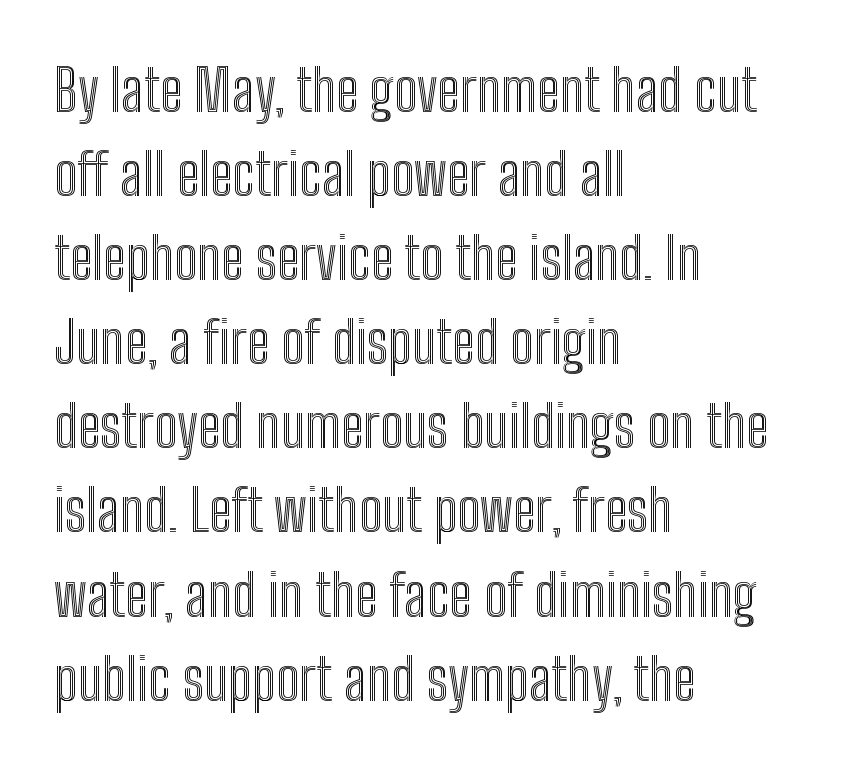
Q: Is the text italic (slanted)? A: No, it is upright.
Q: Is the text underlined? A: No.
Q: How is the paragraph aligned? A: Left-aligned.
Q: Is the spacing between letters normal or unusually wide? A: Normal.
Q: Is the spacing between lines tight, normal or loose? A: Normal.
Q: Width (condensed, normal, or wide)? A: Condensed.
Q: x-height? A: Medium.
Q: Monospaced? A: No.
